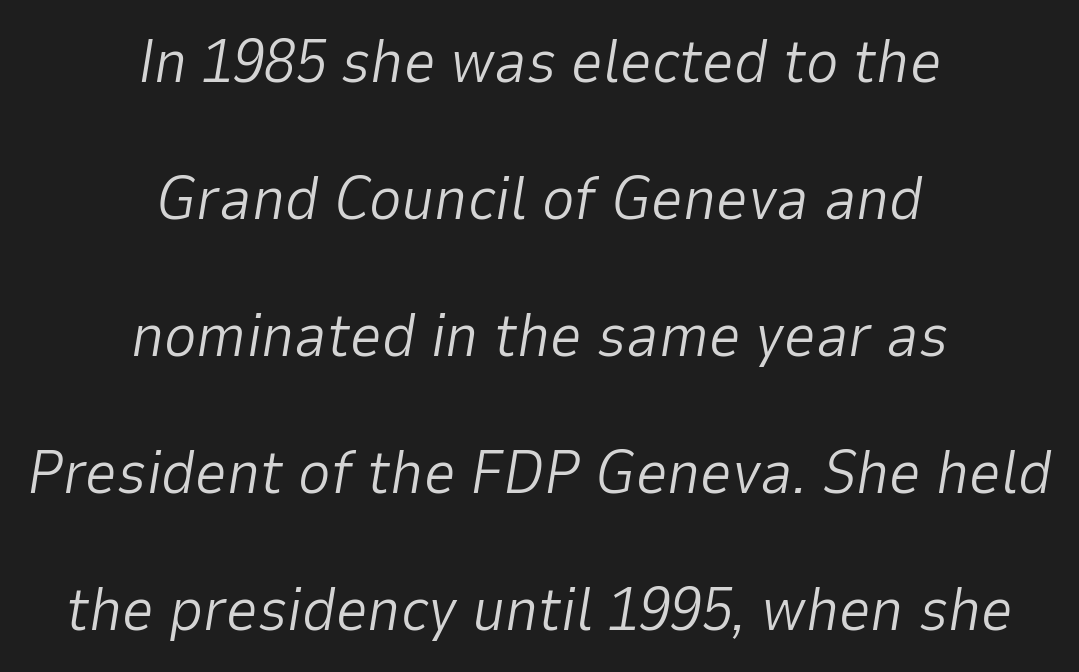
The passage shown leans; its letterforms are oblique. Letters rest on an invisible, unmarked baseline. Looks like regular typesetting: each glyph gets only the width it needs. The paragraph shown floats in the horizontal middle.
